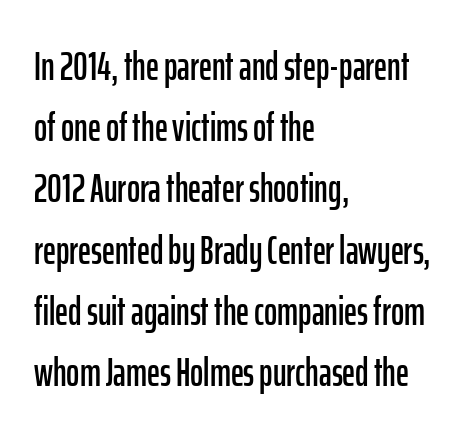
Does the type have serifs? No, each stem ends abruptly. Think of a printed novel: that variable character pitch is what you see here. All the whitespace from short lines collects on the right. The tracking reads as untouched default to a designer's eye.
